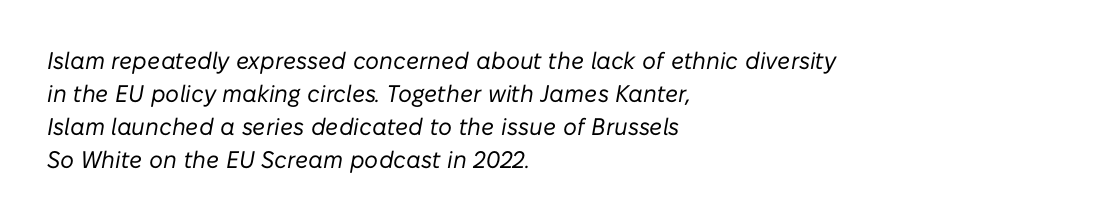
The horizontal fit of the characters is conventional and even. The space between consecutive lines is moderate. Summary of weight: not heavy and not bold. Check under the words: just untouched page.
